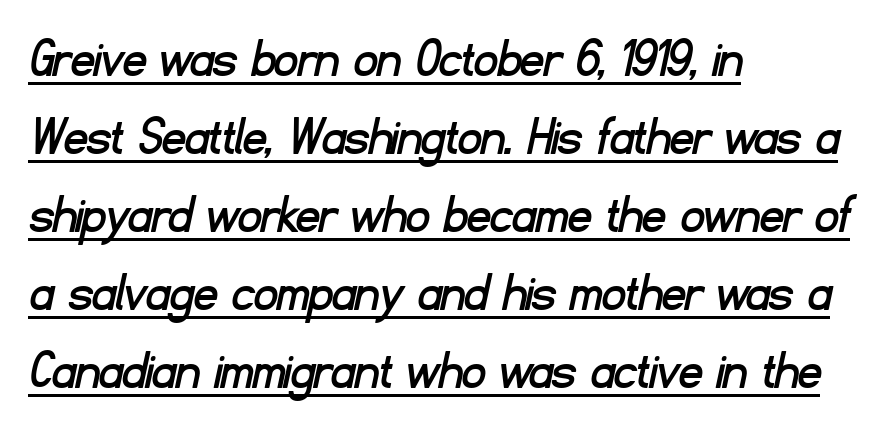
The image shows 57 px sans-serif type; set left-aligned, normal line spacing (1.37x), normal letter spacing, underlined; low stroke contrast and a small x-height.
